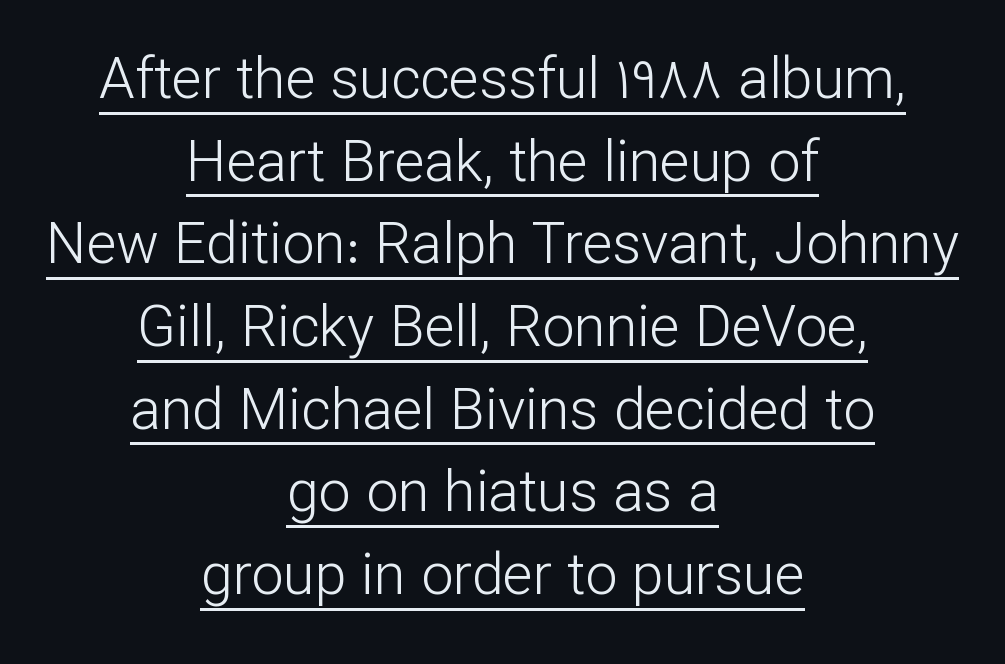
Q: Is the text bold? A: No.
Q: Is the text italic (slanted)? A: No, it is upright.
Q: Is the typeface a serif or a sans-serif typeface? A: Sans-serif.
Q: Is the text underlined? A: Yes.
Q: How is the paragraph aligned? A: Centered.
Q: Is the spacing between letters normal or unusually wide? A: Normal.
Q: Is the spacing between lines tight, normal or loose? A: Normal.
Q: Width (condensed, normal, or wide)? A: Normal.
Q: Stroke contrast? A: Low.
Q: x-height? A: Medium.
Q: Monospaced? A: No.
